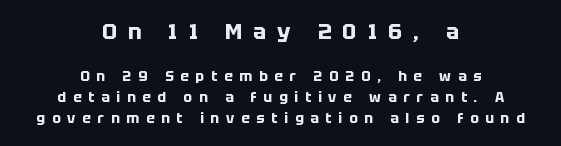
The image shows 22 px bold type, upright; set centered, normal line spacing (1.49x), unusually wide letter spacing (+0.49 em), not underlined; the first (top) block is 1.57x larger.
